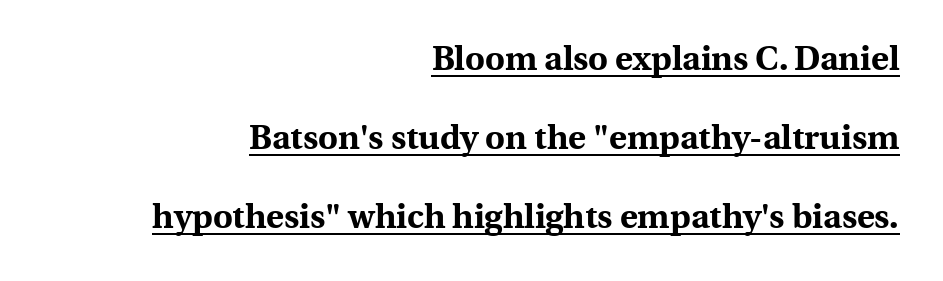
Q: Is the text bold? A: Yes.
Q: Is the text italic (slanted)? A: No, it is upright.
Q: Is the typeface a serif or a sans-serif typeface? A: Serif.
Q: Is the text underlined? A: Yes.
Q: How is the paragraph aligned? A: Right-aligned.
Q: Is the spacing between letters normal or unusually wide? A: Normal.
Q: Is the spacing between lines tight, normal or loose? A: Loose.
Q: Width (condensed, normal, or wide)? A: Normal.
Q: x-height? A: Medium.
Q: Monospaced? A: No.
